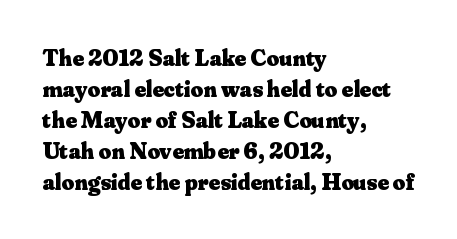
Q: Is the text bold? A: Yes.
Q: Is the text italic (slanted)? A: No, it is upright.
Q: Is the text underlined? A: No.
Q: How is the paragraph aligned? A: Left-aligned.
Q: Is the spacing between letters normal or unusually wide? A: Normal.
Q: Is the spacing between lines tight, normal or loose? A: Normal.
